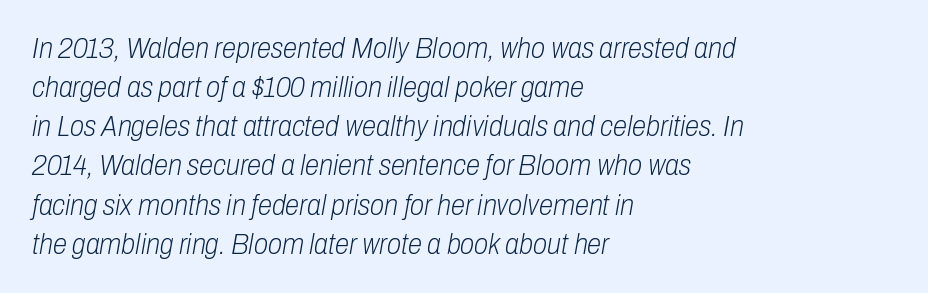
Q: Is the text bold? A: No.
Q: Is the text italic (slanted)? A: Yes, it leans right by about 10 degrees.
Q: Is the text underlined? A: No.
Q: How is the paragraph aligned? A: Left-aligned.
Q: Is the spacing between letters normal or unusually wide? A: Normal.
Q: Is the spacing between lines tight, normal or loose? A: Normal.
Q: Width (condensed, normal, or wide)? A: Condensed.
Q: Stroke contrast? A: Low.
Q: x-height? A: Medium.
Q: Monospaced? A: No.
